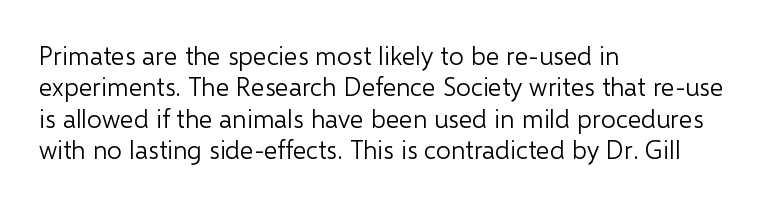
What stands out about the letter spacing? Nothing — it is the standard amount. The rendering anchors every line to the left-hand side. A light-to-regular cut is what we see here. Ordinary non-slanted type is in use.
